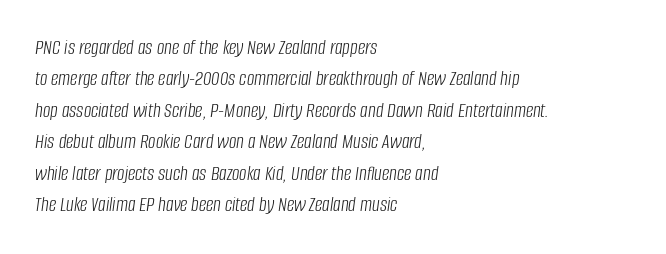
The image shows 21 px text type, italic (leaning right); set left-aligned, normal line spacing (1.5x), normal letter spacing, not underlined.
